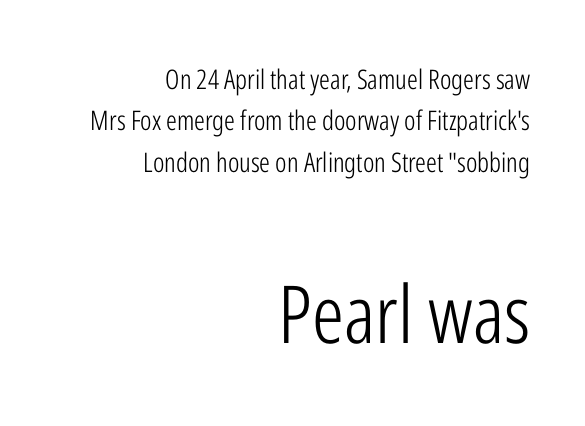
{"serif": "no", "italic": "no", "bold": "no", "weight": "light", "width": "condensed", "stroke_contrast": "low", "x_height": "medium", "monospaced": "no", "underline": "no", "align": "right", "line_spacing": "normal", "line_spacing_ratio": 1.53, "letter_spacing": "normal", "letter_spacing_em": 0.0, "larger_block": "second", "size_ratio": 2.96, "glyph_px": 80}
